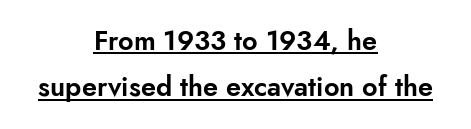
The image shows 27 px text type, upright; set centered, line spacing 1.72x, normal letter spacing, underlined.
